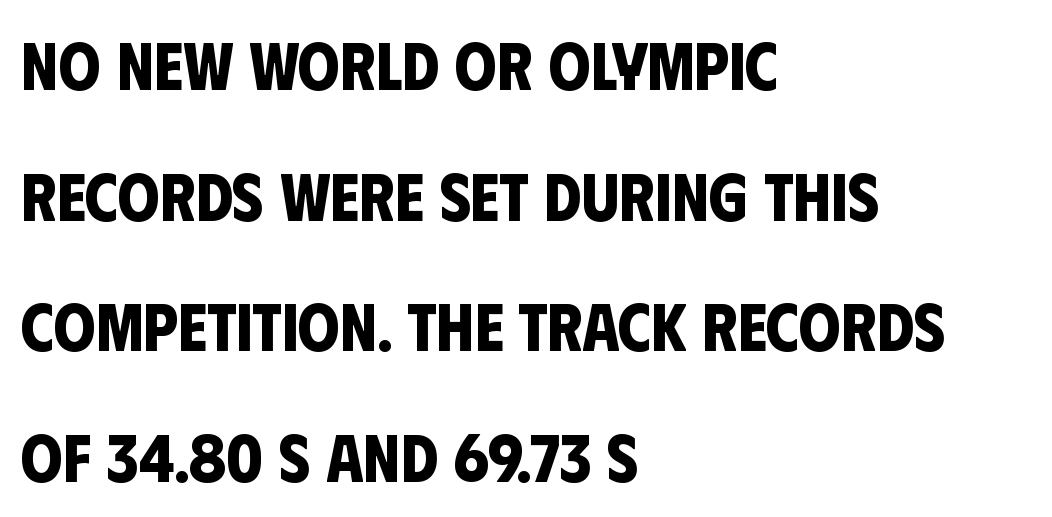
{"serif": "no", "bold": "yes", "weight": "bold", "width": "condensed", "stroke_contrast": "low", "x_height": "large", "monospaced": "no", "underline": "no", "align": "left", "line_spacing": "loose", "line_spacing_ratio": 1.95, "letter_spacing": "normal", "letter_spacing_em": 0.0, "glyph_px": 67}
